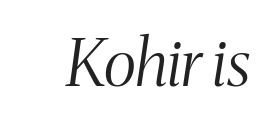
The image shows 64 px light, condensed serif type, italic (leaning right); set normal letter spacing, not underlined; medium stroke contrast and a medium x-height.
